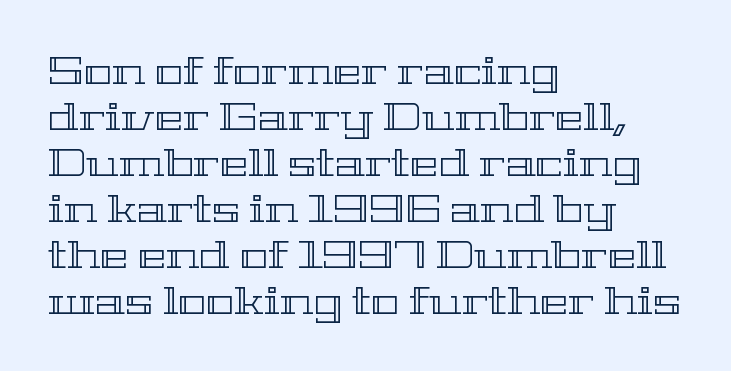
The image shows 38 px wide type, upright; set left-aligned, line spacing 1.21x, normal letter spacing, not underlined; a medium x-height.
